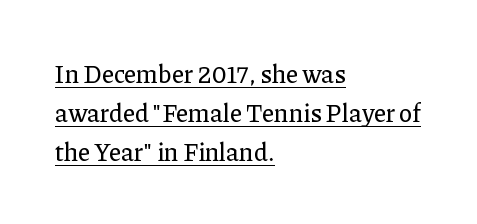
{"italic": "no", "underline": "yes", "align": "left", "line_spacing": "normal", "line_spacing_ratio": 1.56, "letter_spacing": "normal", "letter_spacing_em": 0.0, "glyph_px": 25}
